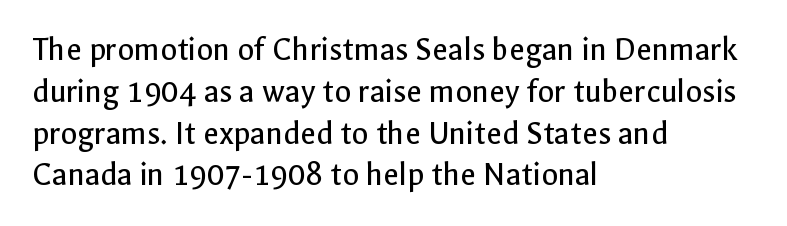
{"serif": "no", "italic": "no", "bold": "no", "weight": "regular", "width": "normal", "x_height": "medium", "monospaced": "no", "underline": "no", "align": "left", "line_spacing_ratio": 1.23, "letter_spacing": "normal", "letter_spacing_em": 0.0, "glyph_px": 34}
